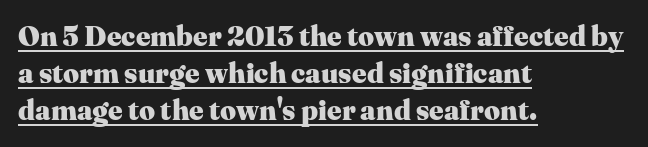
Q: Is the text bold? A: Yes.
Q: Is the text italic (slanted)? A: No, it is upright.
Q: Is the typeface a serif or a sans-serif typeface? A: Serif.
Q: Is the text underlined? A: Yes.
Q: How is the paragraph aligned? A: Left-aligned.
Q: Is the spacing between letters normal or unusually wide? A: Normal.
Q: Is the spacing between lines tight, normal or loose? A: Normal.
Q: Width (condensed, normal, or wide)? A: Normal.
Q: Stroke contrast? A: Medium.
Q: x-height? A: Medium.
Q: Monospaced? A: No.
